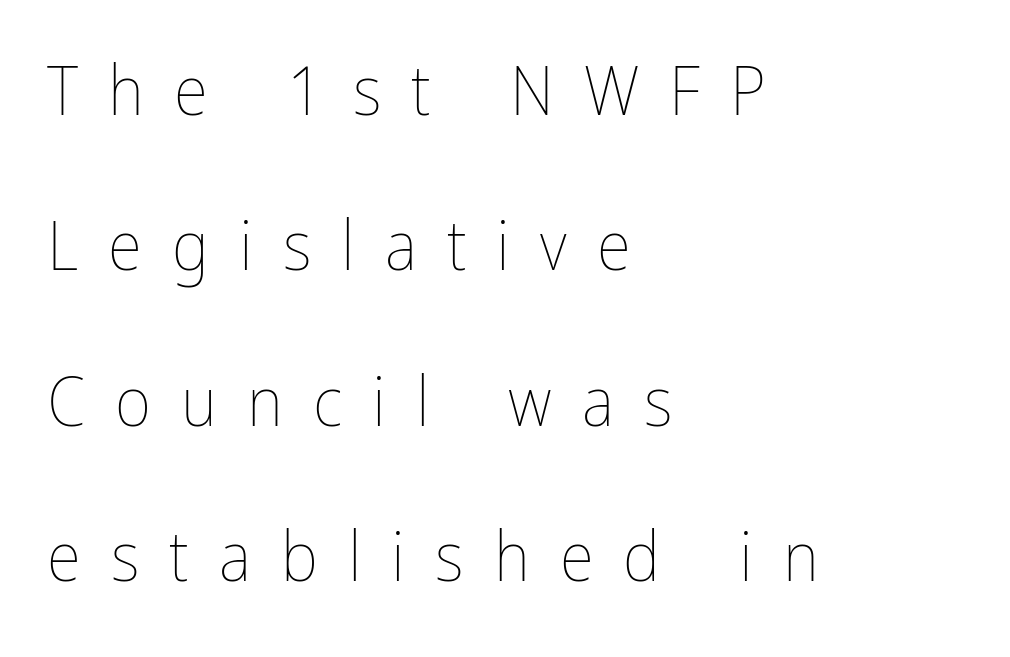
Q: Is the text bold? A: No.
Q: Is the text italic (slanted)? A: No, it is upright.
Q: Is the text underlined? A: No.
Q: How is the paragraph aligned? A: Left-aligned.
Q: Is the spacing between letters normal or unusually wide? A: Unusually wide.
Q: Is the spacing between lines tight, normal or loose? A: Loose.
Q: Width (condensed, normal, or wide)? A: Condensed.
Q: Stroke contrast? A: Low.
Q: x-height? A: Medium.
Q: Monospaced? A: No.
